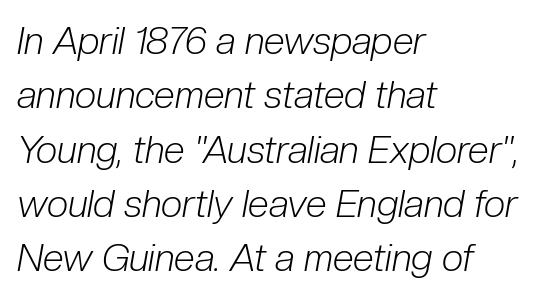
The image shows 38 px light, condensed type, italic (leaning right); set left-aligned, normal line spacing (1.43x), normal letter spacing, not underlined; low stroke contrast and a medium x-height.
